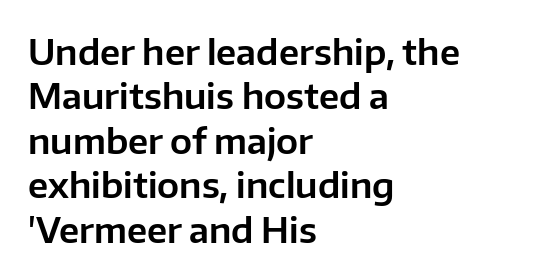
The glyphs in this specimen are sans serif. You can tell it's not italic because the verticals are truly vertical. Proportional: the letters do not fall into vertical columns. Compared with typical paragraphs, the rows here are spaced about the same.
